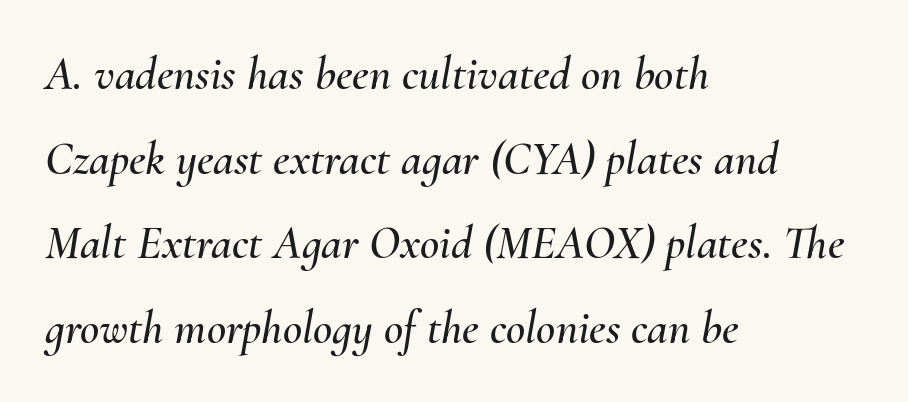
The image shows 47 px text type, italic (leaning right); set left-aligned, line spacing 1.8x, normal letter spacing, not underlined; medium stroke contrast and a small x-height.
